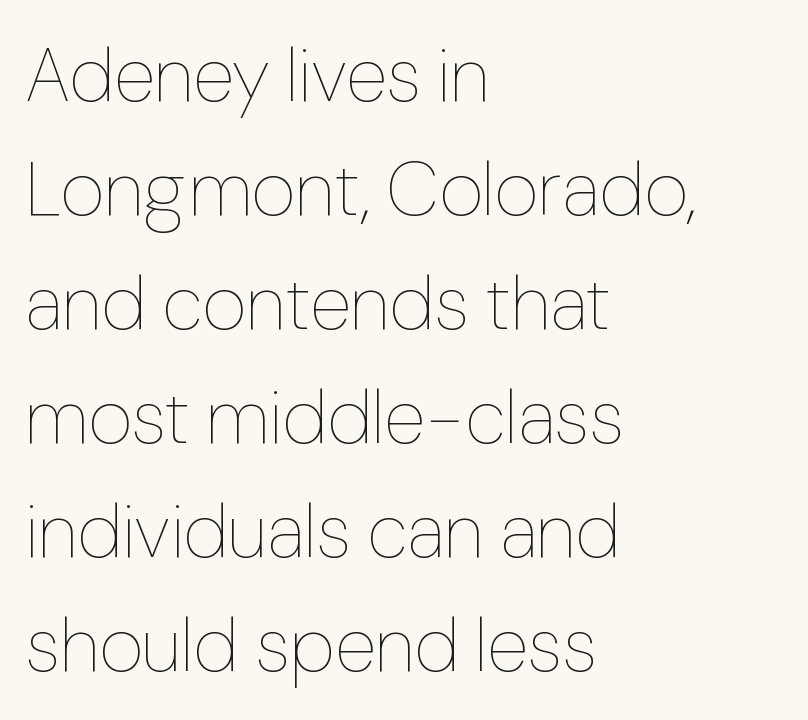
The image shows 76 px thin type, upright; set left-aligned, normal line spacing (1.5x), normal letter spacing, not underlined; low stroke contrast and a medium x-height.
